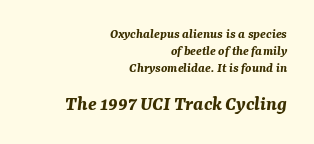
Q: Is the text bold? A: Yes.
Q: Is the text italic (slanted)? A: Yes, it leans right by about 7 degrees.
Q: Is the text underlined? A: No.
Q: How is the paragraph aligned? A: Right-aligned.
Q: Is the spacing between letters normal or unusually wide? A: Normal.
Q: Which block of text is set in a larger size, the first (top) or the second (bottom)? A: The second (bottom) one.
